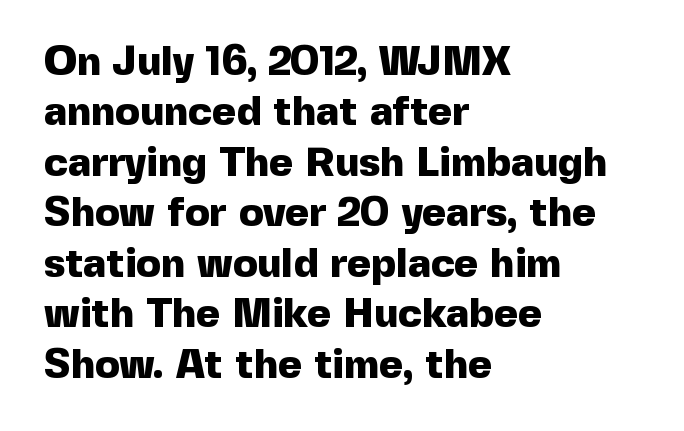
{"serif": "no", "italic": "no", "bold": "yes", "weight": "heavy", "width": "normal", "x_height": "medium", "monospaced": "no", "underline": "no", "align": "left", "line_spacing_ratio": 1.23, "letter_spacing": "normal", "letter_spacing_em": 0.0, "glyph_px": 41}
